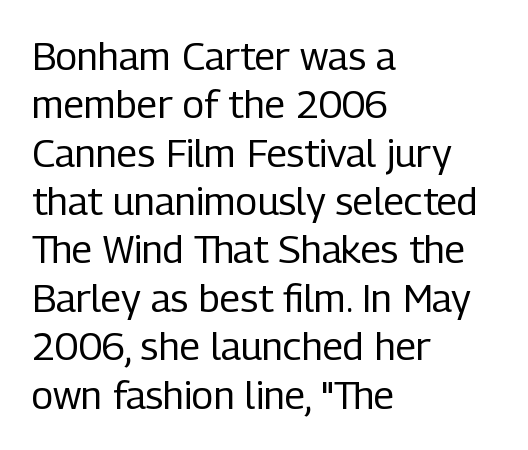
The image shows 39 px regular-weight, condensed sans-serif type, upright; set left-aligned, line spacing 1.24x, normal letter spacing, not underlined; low stroke contrast and a medium x-height.
